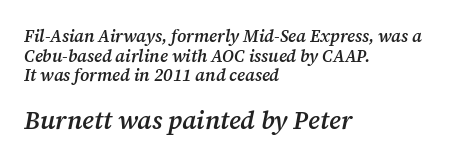
Q: Is the text bold? A: Semi-bold.
Q: Is the text italic (slanted)? A: Yes, it leans right by about 12 degrees.
Q: Is the text underlined? A: No.
Q: How is the paragraph aligned? A: Left-aligned.
Q: Is the spacing between letters normal or unusually wide? A: Normal.
Q: Which block of text is set in a larger size, the first (top) or the second (bottom)? A: The second (bottom) one.
